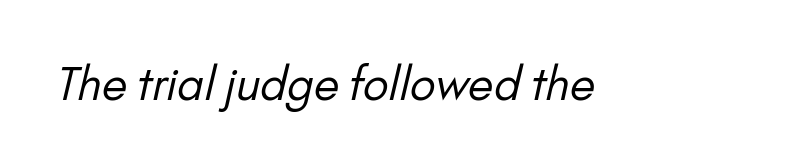
The image shows 46 px regular-weight sans-serif type; set normal letter spacing, not underlined; low stroke contrast and a small x-height.
